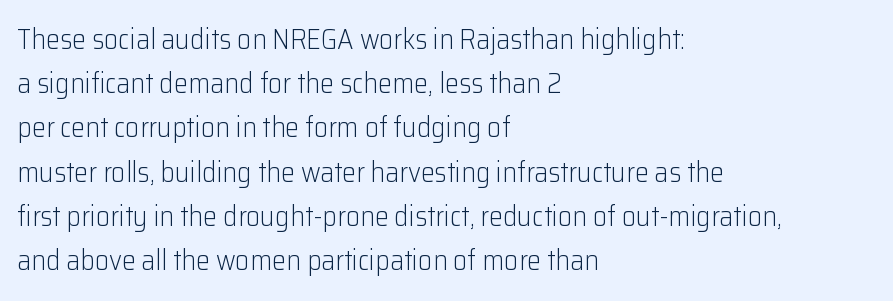
Q: Is the text bold? A: No.
Q: Is the text italic (slanted)? A: No, it is upright.
Q: Is the typeface a serif or a sans-serif typeface? A: Sans-serif.
Q: Is the text underlined? A: No.
Q: How is the paragraph aligned? A: Left-aligned.
Q: Is the spacing between letters normal or unusually wide? A: Normal.
Q: Is the spacing between lines tight, normal or loose? A: Normal.
Q: Width (condensed, normal, or wide)? A: Normal.
Q: Stroke contrast? A: Low.
Q: x-height? A: Medium.
Q: Monospaced? A: No.
